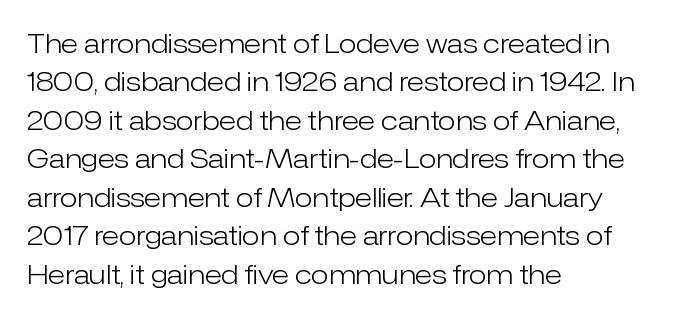
The image shows 26 px text type, upright; set left-aligned, normal line spacing (1.48x), normal letter spacing, not underlined.
